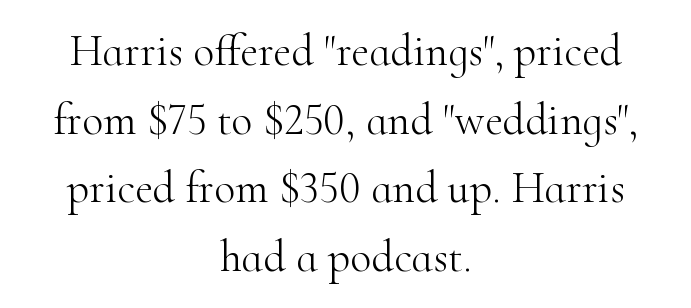
The image shows 44 px light serif type, upright; set centered, normal line spacing (1.56x), normal letter spacing, not underlined; high stroke contrast and a small x-height.
